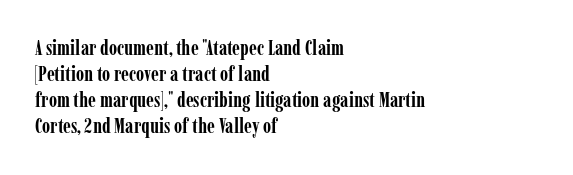
{"italic": "no", "bold": "yes", "underline": "no", "align": "left", "line_spacing_ratio": 1.24, "letter_spacing": "normal", "letter_spacing_em": 0.0, "glyph_px": 21}
